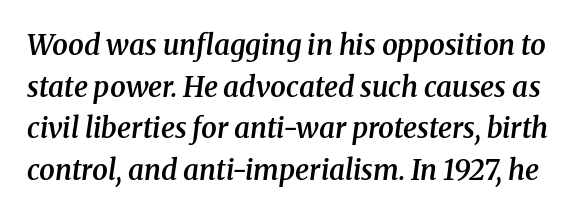
The sample has been set in demibold, a notch under bold. The gap between lines stays unmarked. This sample uses an oblique cut, with every glyph tilted off the vertical. Regarding leading, the lines here are spaced in the standard way.
